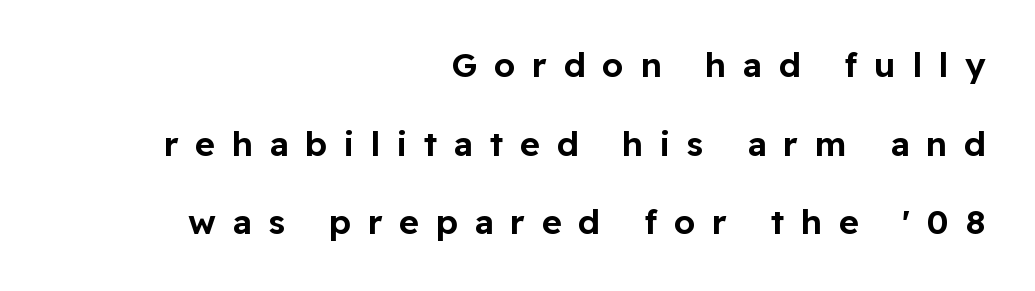
The image shows 34 px sans-serif type, upright; set right-aligned, loose line spacing (2.31x), unusually wide letter spacing (+0.49 em), not underlined; low stroke contrast and a medium x-height.
